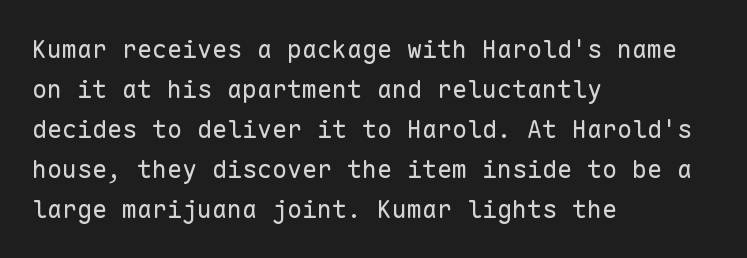
{"italic": "no", "bold": "no", "underline": "no", "align": "left", "line_spacing": "normal", "line_spacing_ratio": 1.6, "letter_spacing": "normal", "letter_spacing_em": 0.0, "glyph_px": 25}
